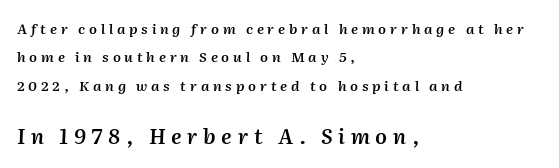
Rows of type keep a wide berth in the vertical direction. Larger block? The one below; the one above is distinctly smaller. Caption: multi-line text, flush left, ragged right. Nobody drew a line under any word here. The face used here has a pronounced slope to its letters.
